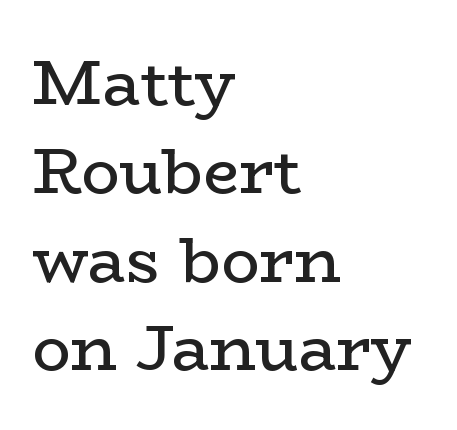
{"serif": "yes", "italic": "no", "bold": "no", "weight": "regular", "width": "wide", "stroke_contrast": "low", "x_height": "medium", "monospaced": "no", "underline": "no", "align": "left", "line_spacing": "normal", "line_spacing_ratio": 1.38, "letter_spacing": "normal", "letter_spacing_em": 0.0, "glyph_px": 64}
